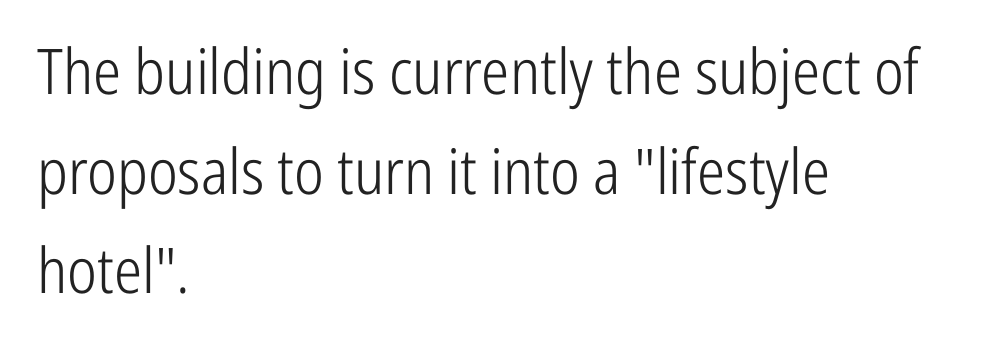
Q: Is the text bold? A: No.
Q: Is the text italic (slanted)? A: No, it is upright.
Q: Is the typeface a serif or a sans-serif typeface? A: Sans-serif.
Q: Is the text underlined? A: No.
Q: How is the paragraph aligned? A: Left-aligned.
Q: Is the spacing between letters normal or unusually wide? A: Normal.
Q: Is the spacing between lines tight, normal or loose? A: Normal.
Q: Width (condensed, normal, or wide)? A: Condensed.
Q: Stroke contrast? A: Low.
Q: x-height? A: Medium.
Q: Monospaced? A: No.
